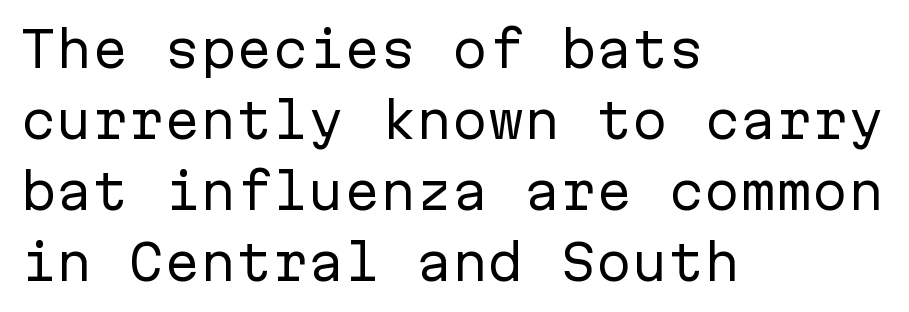
The image shows 48 px regular-weight sans-serif type, upright, monospaced; set left-aligned, normal line spacing (1.48x), normal letter spacing, not underlined; low stroke contrast and a medium x-height.
